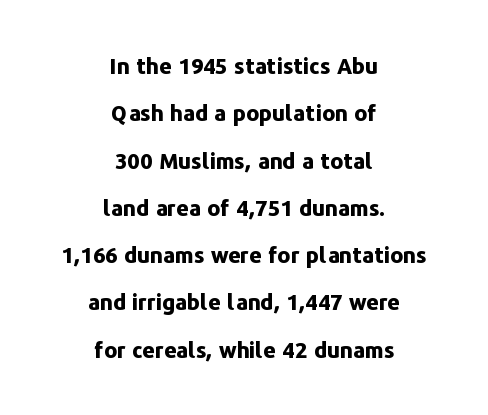
{"italic": "no", "bold": "yes", "underline": "no", "align": "center", "line_spacing": "loose", "line_spacing_ratio": 2.15, "letter_spacing": "normal", "letter_spacing_em": 0.0, "glyph_px": 22}
